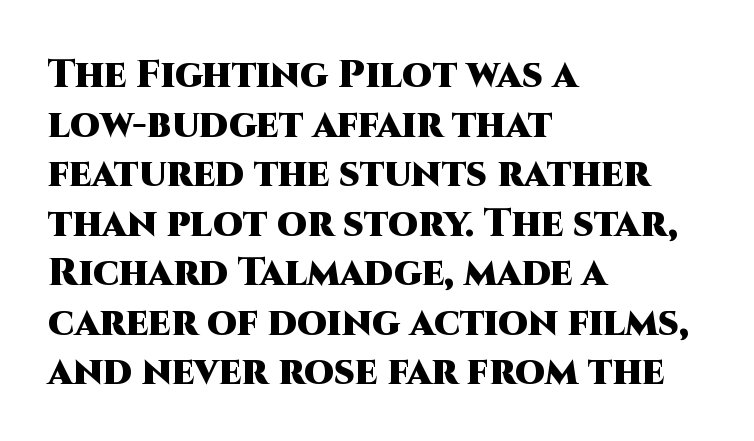
The image shows 39 px heavy sans-serif type, upright; set left-aligned, normal line spacing (1.27x), normal letter spacing, not underlined; high stroke contrast and a large x-height.
